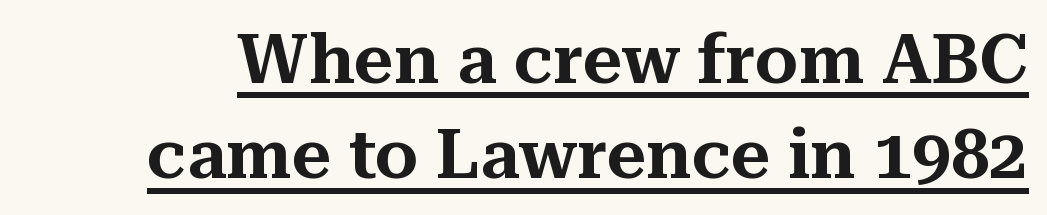
{"serif": "yes", "italic": "no", "width": "normal", "stroke_contrast": "medium", "x_height": "medium", "monospaced": "no", "underline": "yes", "line_spacing": "normal", "line_spacing_ratio": 1.38, "letter_spacing": "normal", "letter_spacing_em": 0.0, "glyph_px": 69}
